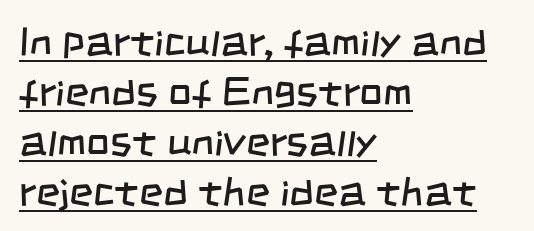
Look at the tracking — it's just the regular setting, nothing added. Font category for this specimen: sans-serif. The face used here is proportionally spaced, like ordinary book or web type. The passage is arranged the way most books set body copy — flush left. The letterforms sit at book weight or below.
